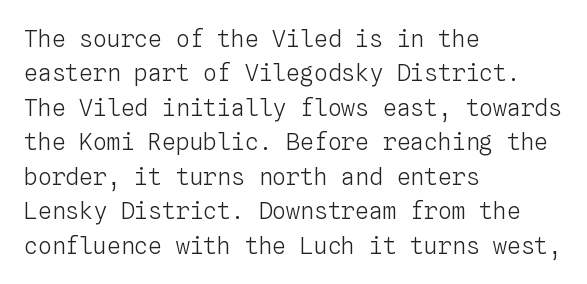
Q: Is the text bold? A: No.
Q: Is the text italic (slanted)? A: No, it is upright.
Q: Is the text underlined? A: No.
Q: How is the paragraph aligned? A: Left-aligned.
Q: Is the spacing between letters normal or unusually wide? A: Normal.
Q: Is the spacing between lines tight, normal or loose? A: Normal.
